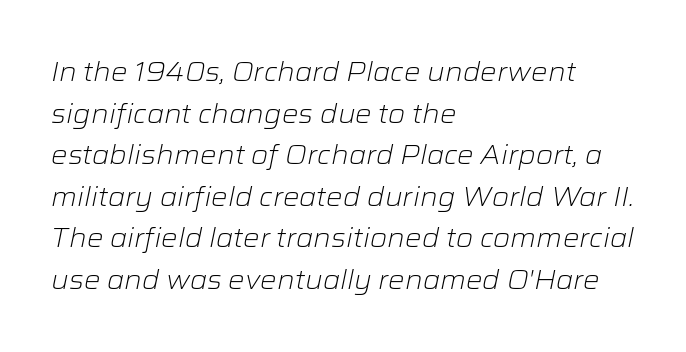
{"italic": "yes", "lean": "right", "slant_degrees": 12, "bold": "no", "underline": "no", "align": "left", "line_spacing": "normal", "line_spacing_ratio": 1.6, "letter_spacing": "normal", "letter_spacing_em": 0.0, "glyph_px": 26}
